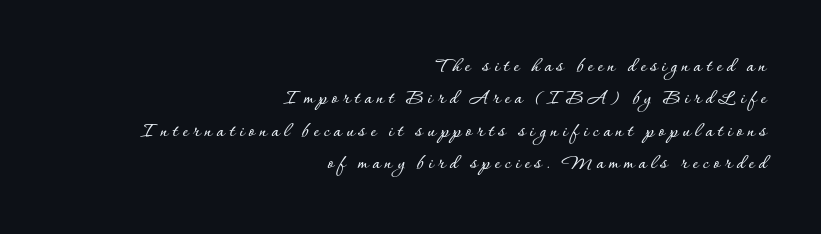
Q: Is the text italic (slanted)? A: Yes.
Q: Is the text underlined? A: No.
Q: How is the paragraph aligned? A: Right-aligned.
Q: Is the spacing between letters normal or unusually wide? A: Unusually wide.
Q: Is the spacing between lines tight, normal or loose? A: Normal.
